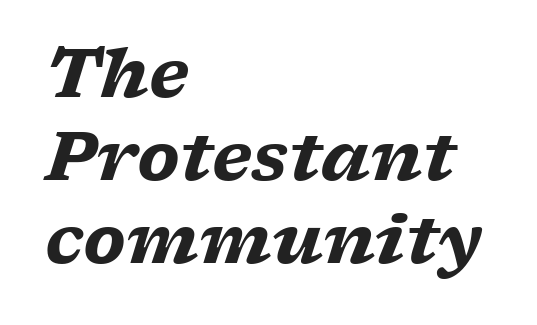
Q: Is the text bold? A: Yes.
Q: Is the text italic (slanted)? A: Yes, it leans right by about 17 degrees.
Q: Is the typeface a serif or a sans-serif typeface? A: Serif.
Q: Is the text underlined? A: No.
Q: How is the paragraph aligned? A: Left-aligned.
Q: Is the spacing between letters normal or unusually wide? A: Normal.
Q: Width (condensed, normal, or wide)? A: Wide.
Q: Stroke contrast? A: Low.
Q: x-height? A: Medium.
Q: Monospaced? A: No.
